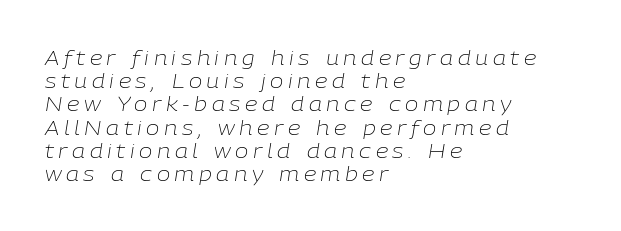
Nothing heavy about these letters — not bold at all. Beneath every word, the page is bare. Words appear elongated and porous because spacing is wide. This sample uses an oblique cut, with every glyph tilted off the vertical. The typesetter chose a ragged-right arrangement here.
